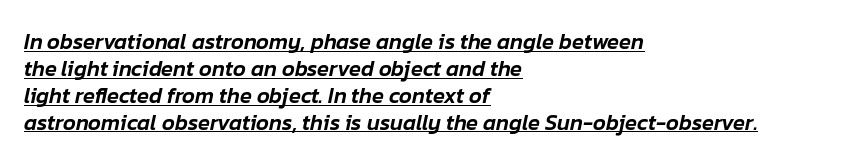
It's the slanting kind of type. Leftover space on each line is placed entirely after the last word. What stands out about the letter spacing? Nothing — it is the standard amount. Honestly, the underline is the first thing you notice here.
